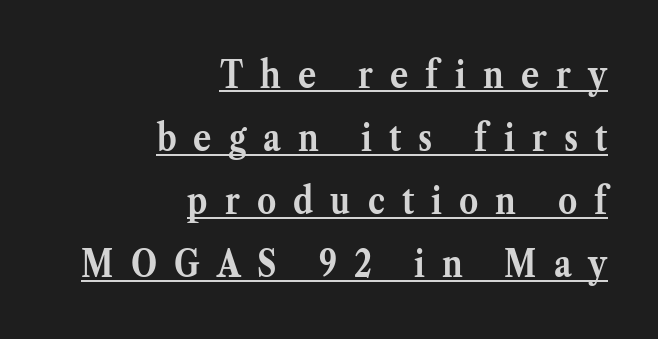
The image shows 38 px semibold serif type, upright; set right-aligned, normal line spacing (1.66x), unusually wide letter spacing (+0.45 em), underlined; medium stroke contrast and a medium x-height.
